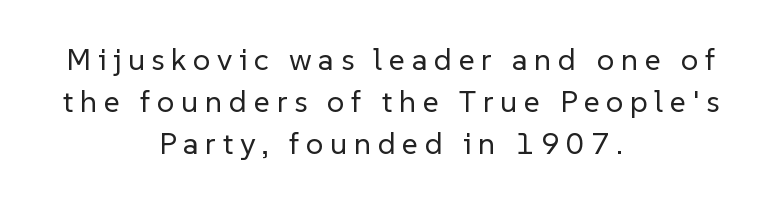
{"serif": "no", "italic": "no", "bold": "no", "weight": "regular", "width": "normal", "stroke_contrast": "low", "x_height": "medium", "monospaced": "no", "underline": "no", "align": "center", "line_spacing": "normal", "line_spacing_ratio": 1.36, "letter_spacing": "wide", "letter_spacing_em": 0.21, "glyph_px": 31}
